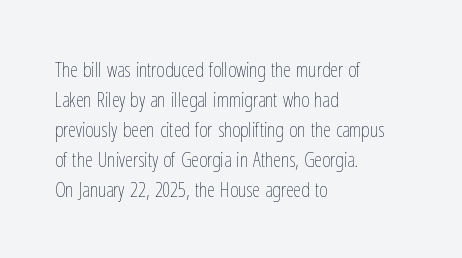
The image shows 20 px text type, upright; set left-aligned, normal line spacing (1.5x), normal letter spacing, not underlined.
